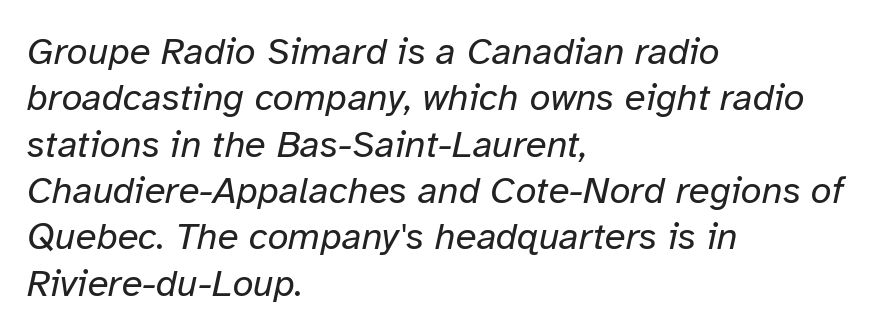
Slant detected: the letters are inclined. Each letter keeps its own natural width here, so spacing adapts to shape. Weight: in the light-to-regular range. Typeset ragged right — the left edge is the straight one. Nothing unusual about the tracking: characters are spaced as the font intends.
